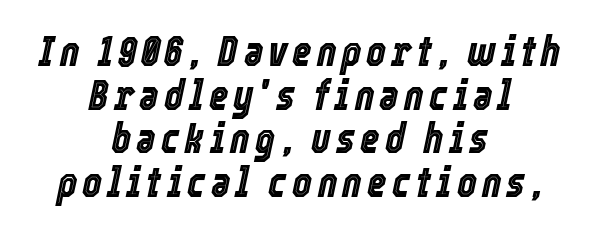
Q: Is the text italic (slanted)? A: Yes, it leans right by about 12 degrees.
Q: Is the text underlined? A: No.
Q: How is the paragraph aligned? A: Centered.
Q: Is the spacing between lines tight, normal or loose? A: Tight.
Q: Width (condensed, normal, or wide)? A: Condensed.
Q: x-height? A: Medium.
Q: Monospaced? A: No.
